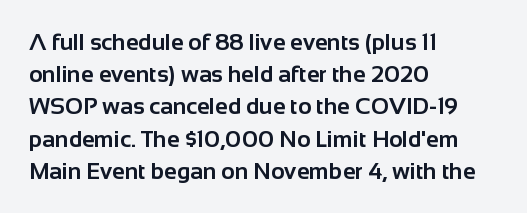
Q: Is the text bold? A: Yes.
Q: Is the text italic (slanted)? A: No, it is upright.
Q: Is the text underlined? A: No.
Q: How is the paragraph aligned? A: Left-aligned.
Q: Is the spacing between letters normal or unusually wide? A: Normal.
Q: Is the spacing between lines tight, normal or loose? A: Normal.
